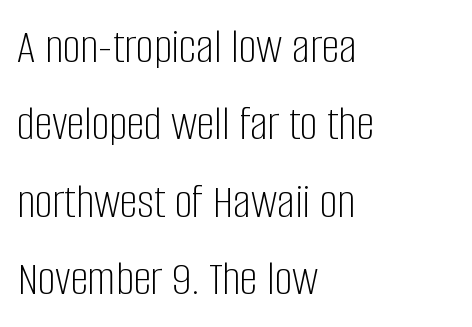
Leftover space on each line is placed entirely after the last word. Compared with typical body copy, the letter spacing here is the same. Leading: standard. A roman cut, with each character standing at attention. The letters advance in unequal steps, a hallmark of proportional type. The font sits on the lighter half of the weight spectrum, regular included.
